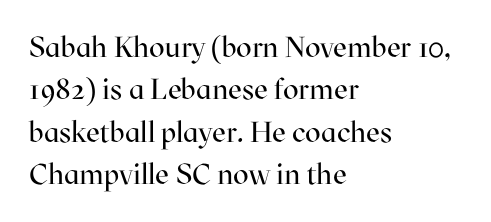
The letters advance in unequal steps, a hallmark of proportional type. Is the letter spacing exaggerated? No — it looks like the ordinary default. Only glyphs here, with clear space below each row. Does the copy run flush right? No — it runs flush left. The letters stand straight up with perfectly vertical stems.
